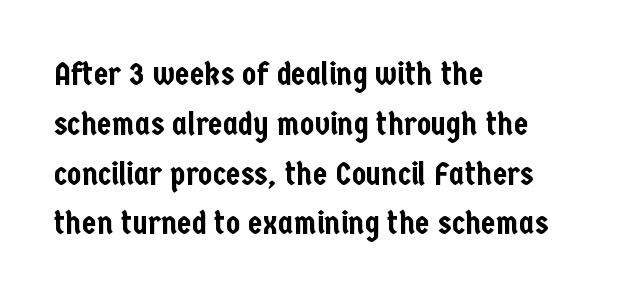
{"serif": "no", "italic": "no", "width": "condensed", "stroke_contrast": "low", "x_height": "medium", "monospaced": "no", "underline": "no", "align": "left", "line_spacing": "normal", "line_spacing_ratio": 1.51, "letter_spacing": "normal", "letter_spacing_em": 0.0, "glyph_px": 33}
